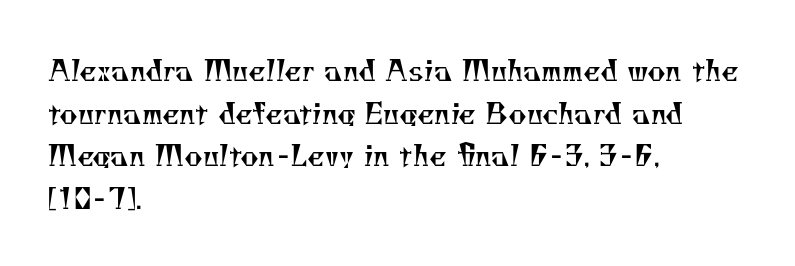
{"serif": "yes", "bold": "no", "weight": "regular", "width": "normal", "stroke_contrast": "medium", "x_height": "small", "monospaced": "no", "underline": "no", "align": "left", "line_spacing": "normal", "line_spacing_ratio": 1.52, "letter_spacing": "normal", "letter_spacing_em": 0.0, "glyph_px": 28}
